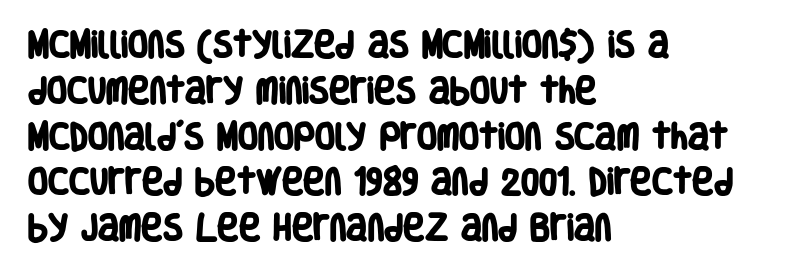
Q: Is the text bold? A: Yes.
Q: Is the typeface a serif or a sans-serif typeface? A: Sans-serif.
Q: Is the text underlined? A: No.
Q: How is the paragraph aligned? A: Left-aligned.
Q: Is the spacing between letters normal or unusually wide? A: Normal.
Q: Is the spacing between lines tight, normal or loose? A: Normal.
Q: Width (condensed, normal, or wide)? A: Condensed.
Q: Stroke contrast? A: Low.
Q: x-height? A: Large.
Q: Monospaced? A: No.
